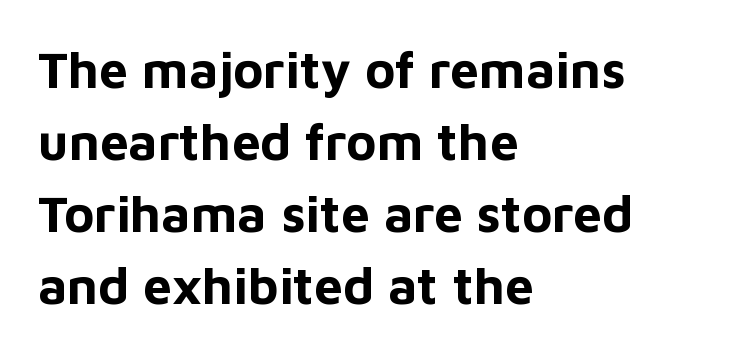
The image shows 51 px bold sans-serif type, upright; set left-aligned, normal line spacing (1.41x), normal letter spacing, not underlined; low stroke contrast and a medium x-height.
